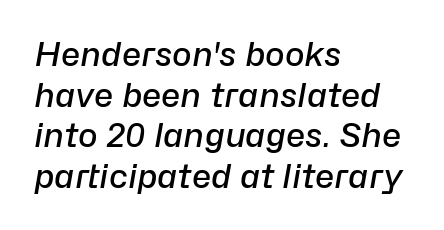
Q: Is the text bold? A: Semi-bold.
Q: Is the text italic (slanted)? A: Yes, it leans right by about 10 degrees.
Q: Is the text underlined? A: No.
Q: How is the paragraph aligned? A: Left-aligned.
Q: Is the spacing between letters normal or unusually wide? A: Normal.
Q: Width (condensed, normal, or wide)? A: Normal.
Q: Stroke contrast? A: Low.
Q: x-height? A: Medium.
Q: Monospaced? A: No.
